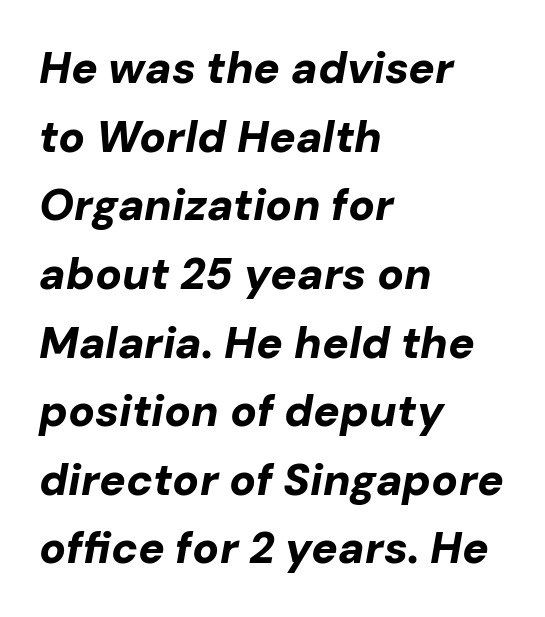
Tracking here is standard; glyphs follow each other at the usual distance. These lines sit exactly where default settings would place them. An italicized treatment has been applied to the whole sample. Each line starts at the same left margin while the right side varies.
